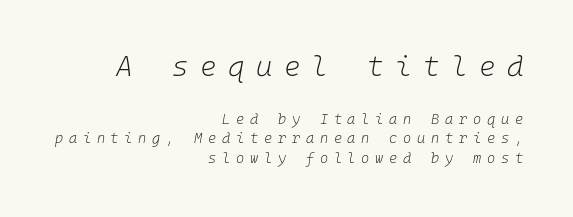
{"italic": "yes", "lean": "right", "slant_degrees": 10, "bold": "no", "weight": "light", "width": "normal", "stroke_contrast": "low", "x_height": "medium", "monospaced": "yes", "underline": "no", "align": "right", "line_spacing": "normal", "line_spacing_ratio": 1.38, "letter_spacing": "wide", "letter_spacing_em": 0.41, "larger_block": "first", "size_ratio": 2.0, "glyph_px": 28}
